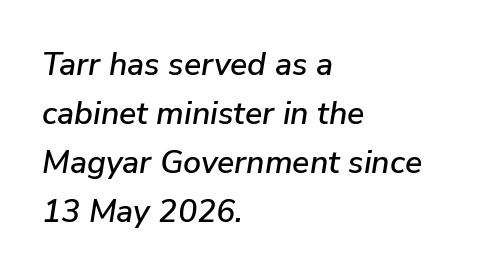
{"italic": "yes", "lean": "right", "slant_degrees": 9, "width": "normal", "stroke_contrast": "low", "x_height": "medium", "monospaced": "no", "underline": "no", "align": "left", "line_spacing": "normal", "line_spacing_ratio": 1.53, "letter_spacing": "normal", "letter_spacing_em": 0.0, "glyph_px": 32}
